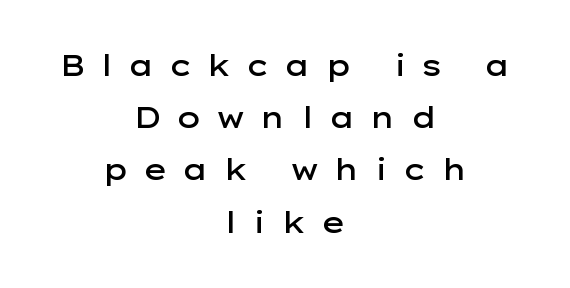
Words float on clear page, feet unadorned. Loose tracking; the words dissolve into strings of separated letters. Is the type bold? Partly — it's a semibold, heavier than regular but not fully bold. Italic: no, the glyphs are upright roman. Serif or sans? Sans — the stroke terminals are bare.
